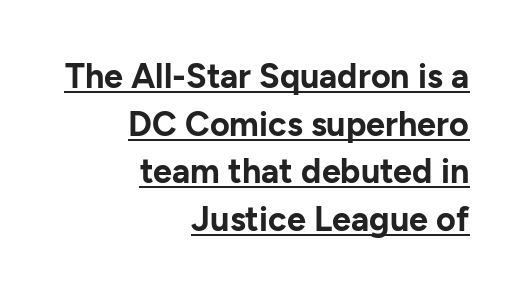
Q: Is the text bold? A: Yes.
Q: Is the text italic (slanted)? A: No, it is upright.
Q: Is the typeface a serif or a sans-serif typeface? A: Sans-serif.
Q: Is the text underlined? A: Yes.
Q: How is the paragraph aligned? A: Right-aligned.
Q: Is the spacing between letters normal or unusually wide? A: Normal.
Q: Is the spacing between lines tight, normal or loose? A: Normal.
Q: Width (condensed, normal, or wide)? A: Normal.
Q: Stroke contrast? A: Low.
Q: x-height? A: Medium.
Q: Monospaced? A: No.
